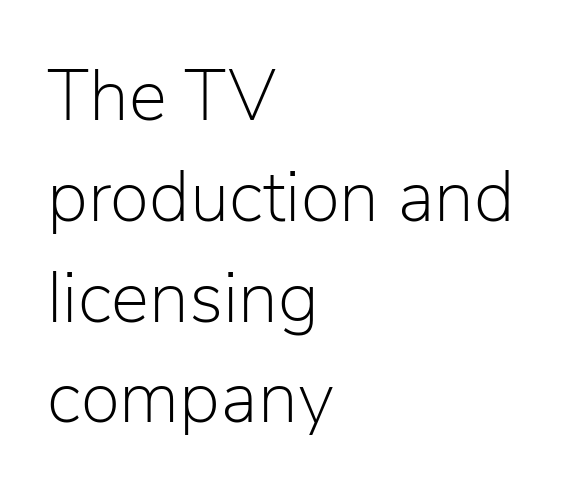
{"serif": "no", "italic": "no", "bold": "no", "weight": "light", "width": "normal", "stroke_contrast": "low", "x_height": "medium", "monospaced": "no", "underline": "no", "align": "left", "line_spacing": "normal", "line_spacing_ratio": 1.4, "letter_spacing": "normal", "letter_spacing_em": 0.0, "glyph_px": 72}
